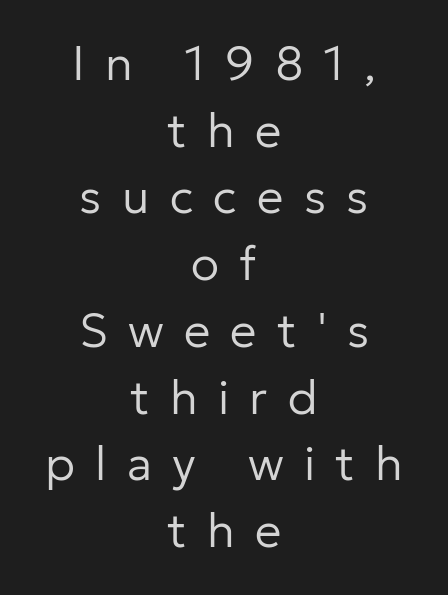
Q: Is the text bold? A: No.
Q: Is the text italic (slanted)? A: No, it is upright.
Q: Is the typeface a serif or a sans-serif typeface? A: Sans-serif.
Q: Is the text underlined? A: No.
Q: How is the paragraph aligned? A: Centered.
Q: Is the spacing between letters normal or unusually wide? A: Unusually wide.
Q: Is the spacing between lines tight, normal or loose? A: Normal.
Q: Width (condensed, normal, or wide)? A: Normal.
Q: Stroke contrast? A: Low.
Q: x-height? A: Medium.
Q: Monospaced? A: No.
